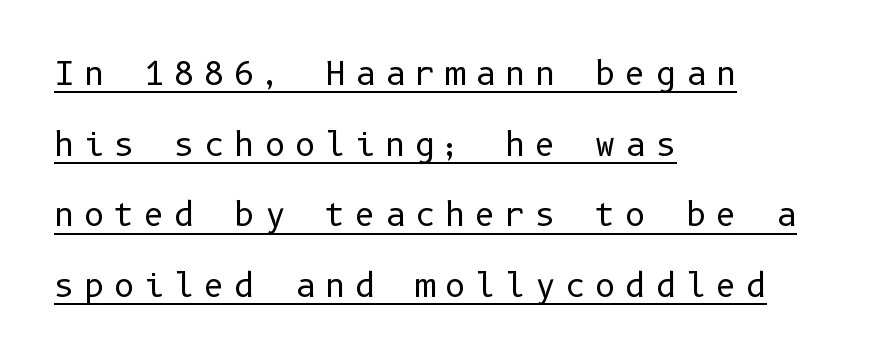
The typography opts for an upright posture over an oblique one. The text was rendered using a sans face with plain stroke endings. Someone cranked the tracking dial way up on this one. The setting favours the left margin, as ordinary paragraphs usually do.
